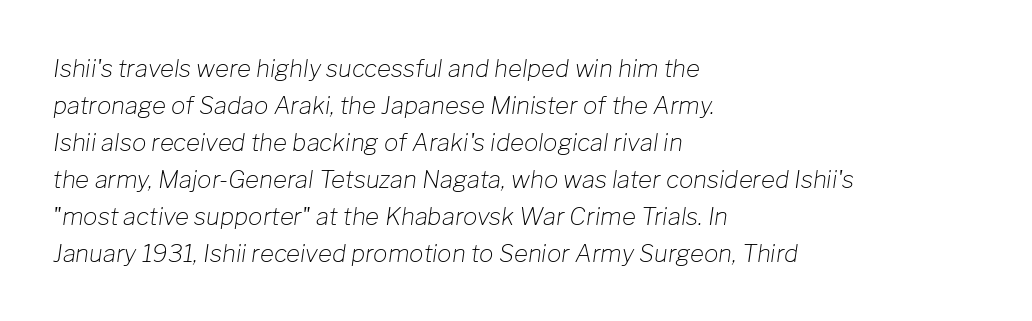
Q: Is the text bold? A: No.
Q: Is the text italic (slanted)? A: Yes, it leans right by about 8 degrees.
Q: Is the text underlined? A: No.
Q: How is the paragraph aligned? A: Left-aligned.
Q: Is the spacing between letters normal or unusually wide? A: Normal.
Q: Is the spacing between lines tight, normal or loose? A: Normal.
